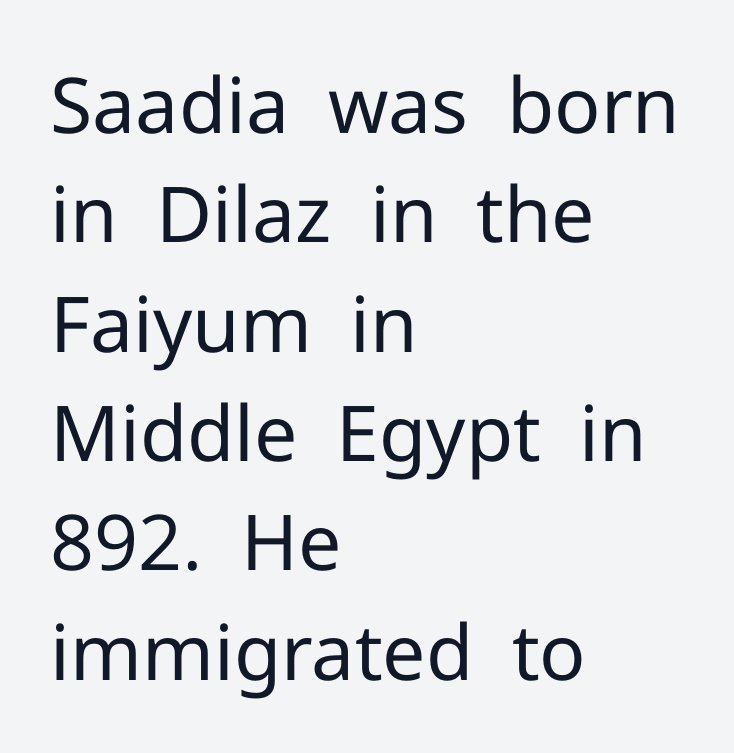
Q: Is the text bold? A: No.
Q: Is the text italic (slanted)? A: No, it is upright.
Q: Is the typeface a serif or a sans-serif typeface? A: Sans-serif.
Q: Is the text underlined? A: No.
Q: How is the paragraph aligned? A: Left-aligned.
Q: Is the spacing between letters normal or unusually wide? A: Normal.
Q: Is the spacing between lines tight, normal or loose? A: Normal.
Q: Width (condensed, normal, or wide)? A: Normal.
Q: Stroke contrast? A: Low.
Q: x-height? A: Medium.
Q: Monospaced? A: No.
